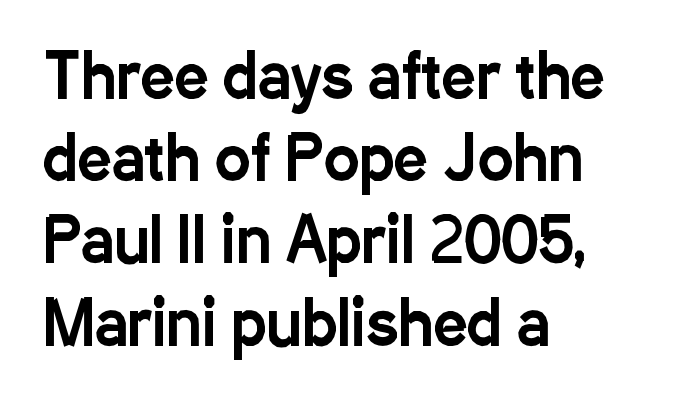
The line-height multiplier appears to be the usual default. The face used here is rendered with its standard letterfit. The paragraph shown leans on its left margin. You could not count columns in this text — the font is proportionally spaced.
